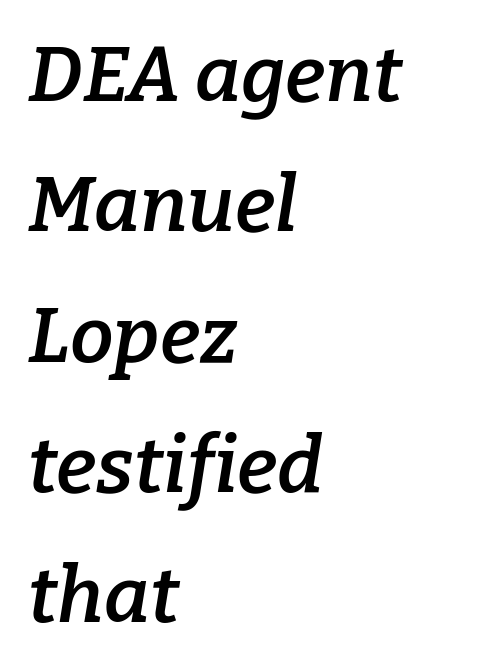
The image shows 78 px semibold serif type, italic (leaning right); set left-aligned, normal line spacing (1.67x), normal letter spacing, not underlined; low stroke contrast and a medium x-height.
